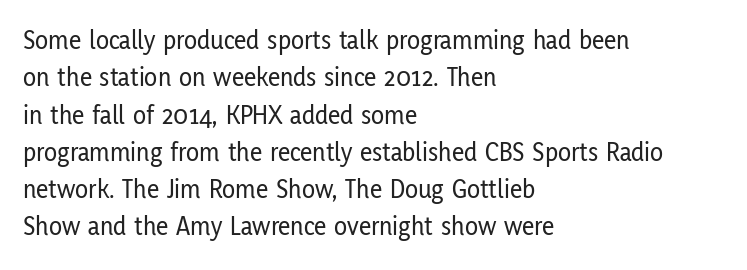
Normally led — the rows are evenly, conventionally spaced. Letter spacing: default. This is the regular roman posture of the typeface. Clear beneath every line of the passage. This rendering uses left alignment, leaving the right contour irregular.
